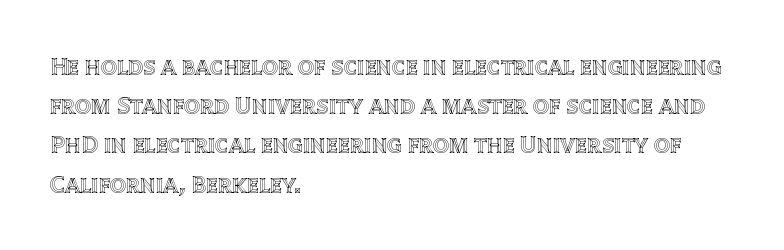
{"italic": "no", "underline": "no", "align": "left", "line_spacing": "normal", "line_spacing_ratio": 1.57, "letter_spacing": "normal", "letter_spacing_em": 0.0, "glyph_px": 25}
